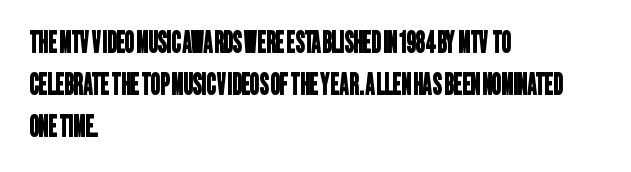
{"serif": "no", "width": "condensed", "stroke_contrast": "low", "x_height": "large", "monospaced": "no", "underline": "no", "align": "left", "line_spacing": "normal", "line_spacing_ratio": 1.44, "letter_spacing": "normal", "letter_spacing_em": 0.0, "glyph_px": 29}
